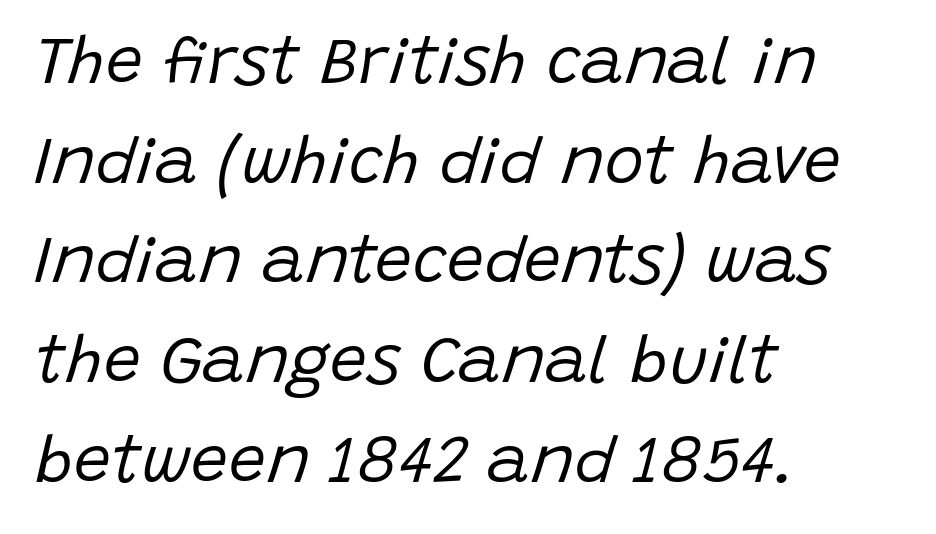
Q: Is the text bold? A: No.
Q: Is the text italic (slanted)? A: Yes, it leans right by about 15 degrees.
Q: Is the text underlined? A: No.
Q: How is the paragraph aligned? A: Left-aligned.
Q: Is the spacing between letters normal or unusually wide? A: Normal.
Q: Is the spacing between lines tight, normal or loose? A: Normal.
Q: Width (condensed, normal, or wide)? A: Normal.
Q: Stroke contrast? A: Low.
Q: x-height? A: Large.
Q: Monospaced? A: No.
